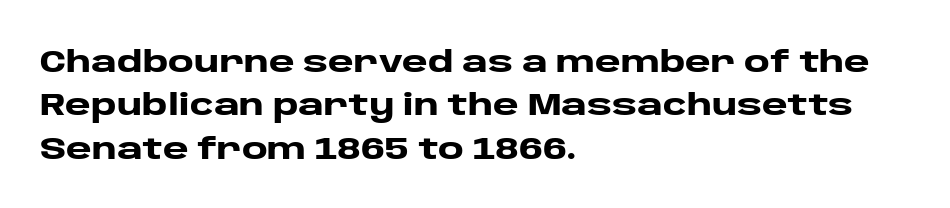
{"serif": "no", "italic": "no", "bold": "yes", "weight": "heavy", "width": "wide", "stroke_contrast": "low", "x_height": "large", "monospaced": "no", "underline": "no", "align": "left", "line_spacing": "normal", "line_spacing_ratio": 1.4, "letter_spacing": "normal", "letter_spacing_em": 0.0, "glyph_px": 31}
